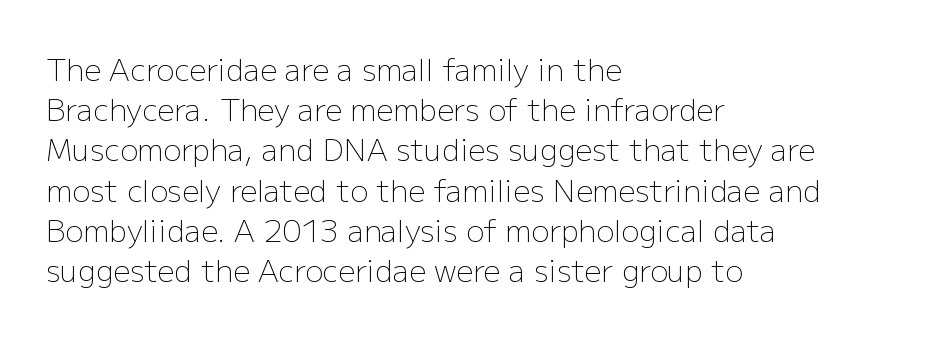
Designer's note — italics off, roman on. Where is the straight margin? On the left. The passage shown is typed in a proportional face where columns would drift. Regular leading. Font category for this specimen: sans-serif. Nothing heavy about these letters — not bold at all.
